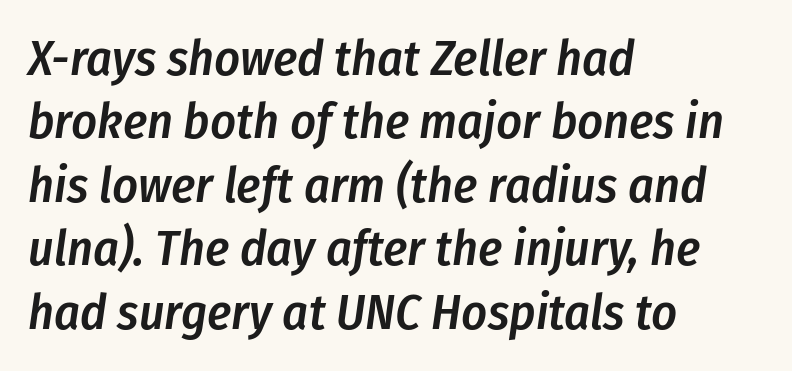
The image shows 50 px semibold, condensed type, italic (leaning right); set left-aligned, normal line spacing (1.27x), normal letter spacing, not underlined; low stroke contrast and a medium x-height.
